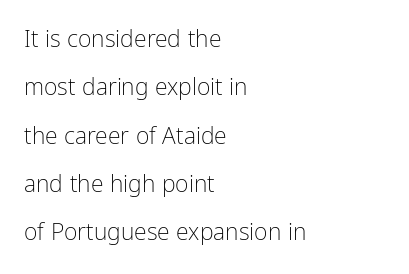
The image shows 23 px text type, upright; set left-aligned, loose line spacing (2.1x), normal letter spacing, not underlined.
